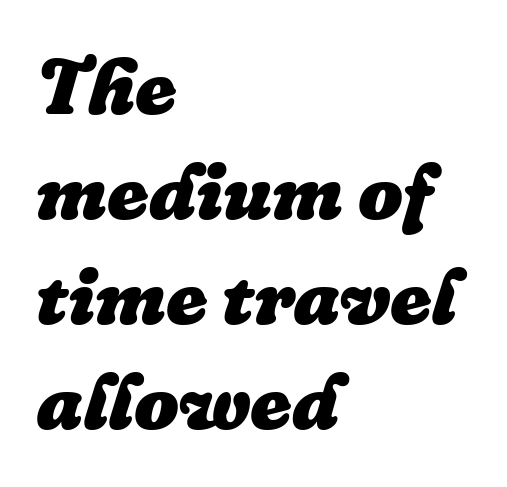
The image shows 79 px heavy type, italic (leaning right); set left-aligned, normal line spacing (1.33x), normal letter spacing, not underlined; low stroke contrast and a medium x-height.
